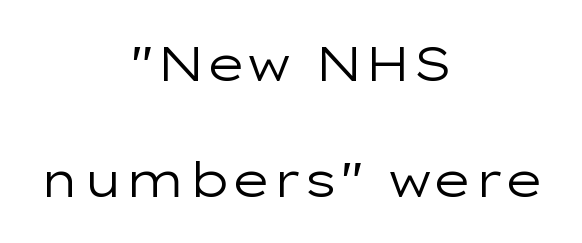
Q: Is the text bold? A: No.
Q: Is the text italic (slanted)? A: No, it is upright.
Q: Is the typeface a serif or a sans-serif typeface? A: Sans-serif.
Q: Is the text underlined? A: No.
Q: How is the paragraph aligned? A: Centered.
Q: Is the spacing between letters normal or unusually wide? A: Normal.
Q: Is the spacing between lines tight, normal or loose? A: Loose.
Q: Width (condensed, normal, or wide)? A: Wide.
Q: Stroke contrast? A: Low.
Q: x-height? A: Medium.
Q: Monospaced? A: No.
